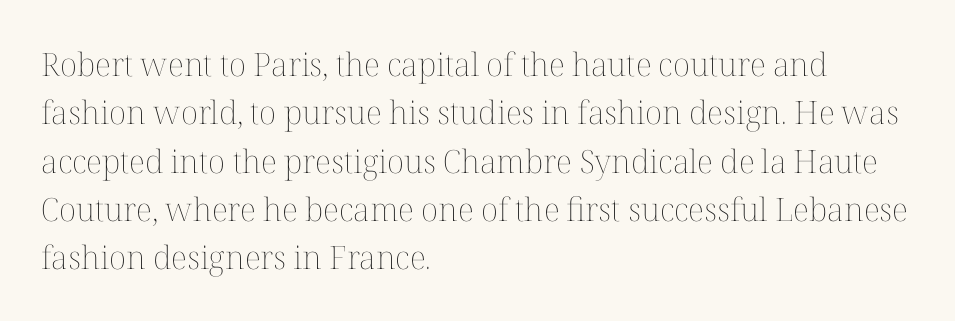
The image shows 32 px thin type, upright; set left-aligned, normal line spacing (1.51x), normal letter spacing, not underlined; medium stroke contrast and a medium x-height.
